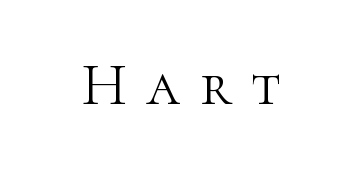
{"serif": "yes", "italic": "no", "bold": "no", "weight": "light", "width": "normal", "stroke_contrast": "high", "x_height": "medium", "monospaced": "no", "underline": "no", "letter_spacing": "wide", "letter_spacing_em": 0.33, "glyph_px": 60}
